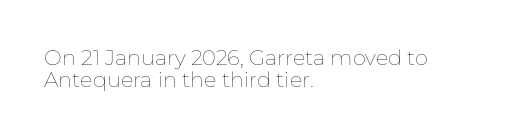
Quick note: not italic, upright. Compared with typical body copy, the letter spacing here is the same. The space directly below the letters is spotless. Vertically, the passage feels compressed, each row crowding the next. The font sits on the lighter half of the weight spectrum, regular included. Which margin do the lines hug? The left one — the right edge is uneven.
